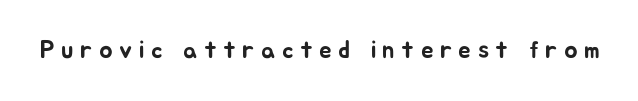
Q: Is the text italic (slanted)? A: No, it is upright.
Q: Is the text underlined? A: No.
Q: Is the spacing between letters normal or unusually wide? A: Unusually wide.
